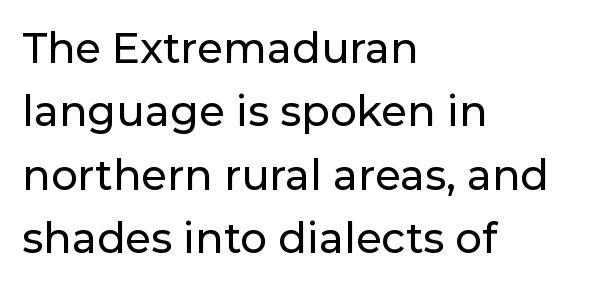
The rendering shows plain stroke endings on the letterforms — a sans-serif design. Whoever set this chose a conventional vertical rhythm. Character widths vary here, with narrow letters taking less room than wide ones. Each word holds together tightly as a unit, with standard inter-letter gaps. The lines are quadded left. Ascenders rise straight up at ninety degrees.
